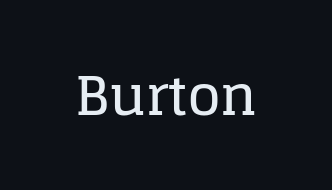
The image shows 53 px serif type, upright; set normal letter spacing, not underlined; low stroke contrast and a large x-height.
